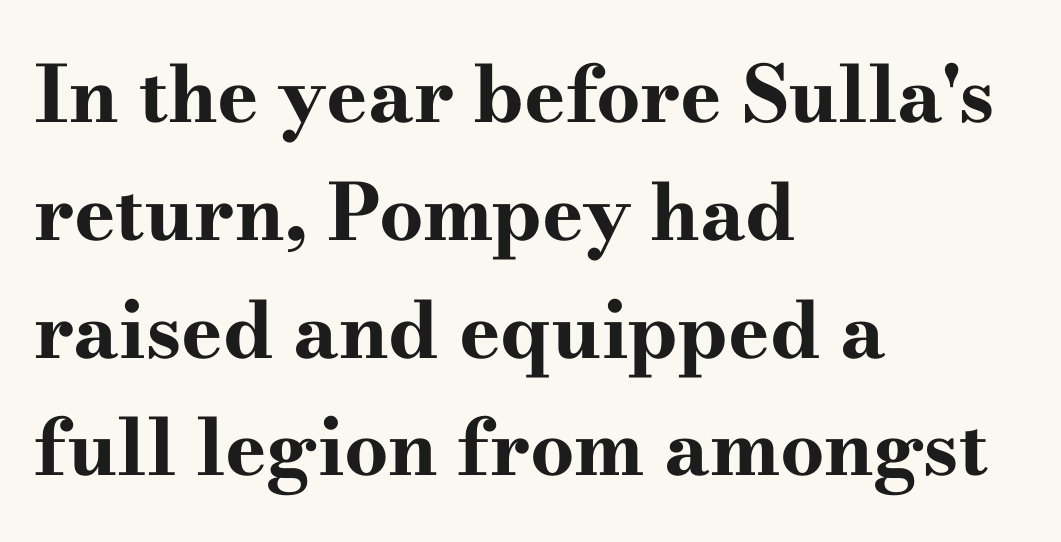
{"serif": "yes", "italic": "no", "bold": "yes", "weight": "bold", "width": "wide", "stroke_contrast": "high", "x_height": "small", "monospaced": "no", "underline": "no", "align": "left", "line_spacing": "normal", "line_spacing_ratio": 1.51, "letter_spacing": "normal", "letter_spacing_em": 0.0, "glyph_px": 78}
